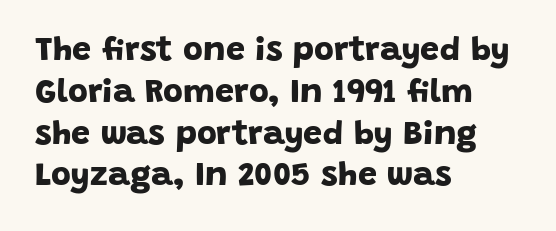
Q: Is the text bold? A: Yes.
Q: Is the typeface a serif or a sans-serif typeface? A: Sans-serif.
Q: Is the text underlined? A: No.
Q: How is the paragraph aligned? A: Left-aligned.
Q: Is the spacing between letters normal or unusually wide? A: Normal.
Q: Width (condensed, normal, or wide)? A: Normal.
Q: Stroke contrast? A: Low.
Q: x-height? A: Large.
Q: Monospaced? A: No.
